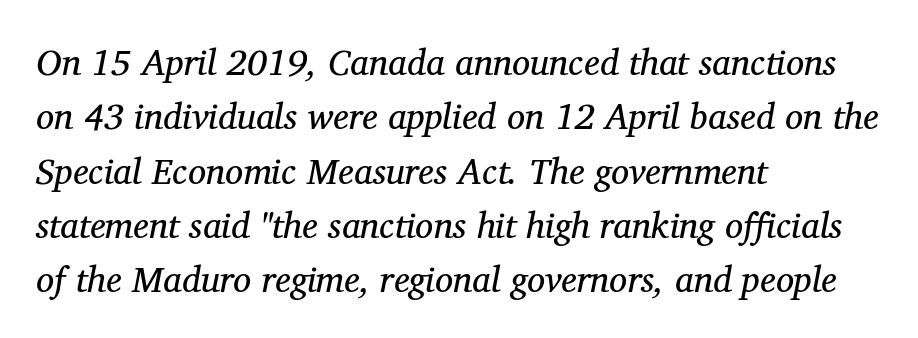
The image shows 36 px regular-weight serif type, italic (leaning right); set left-aligned, normal line spacing (1.51x), normal letter spacing, not underlined; medium stroke contrast and a medium x-height.
